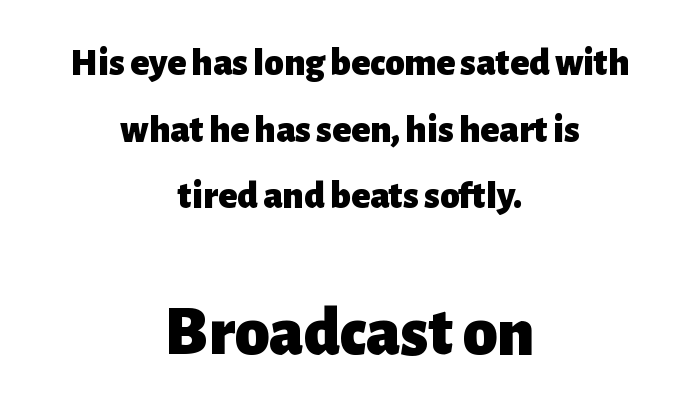
The passage shown is typed in a proportional face where columns would drift. The letters are bold, with thick, heavy strokes. The passage shown begins with its smaller block and ends with its larger one. Is this a sans? Yes — the strokes have no serifs. Underlining? Definitely not there.
